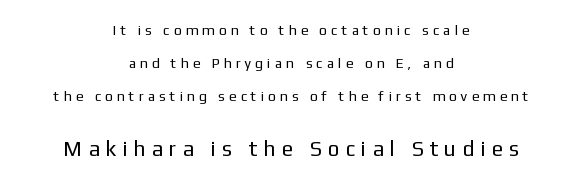
Q: Is the text bold? A: No.
Q: Is the text italic (slanted)? A: No, it is upright.
Q: Is the text underlined? A: No.
Q: How is the paragraph aligned? A: Centered.
Q: Is the spacing between letters normal or unusually wide? A: Unusually wide.
Q: Is the spacing between lines tight, normal or loose? A: Loose.
Q: Which block of text is set in a larger size, the first (top) or the second (bottom)? A: The second (bottom) one.
